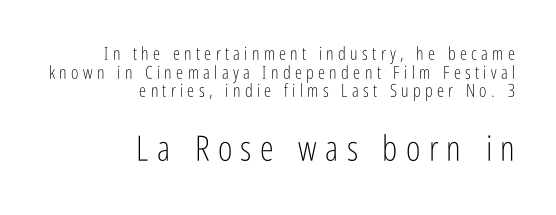
The image shows 35 px light, condensed sans-serif type, upright; set right-aligned, tight line spacing (1.03x), unusually wide letter spacing (+0.24 em), not underlined; the second (bottom) block is 1.94x larger; low stroke contrast and a medium x-height.
